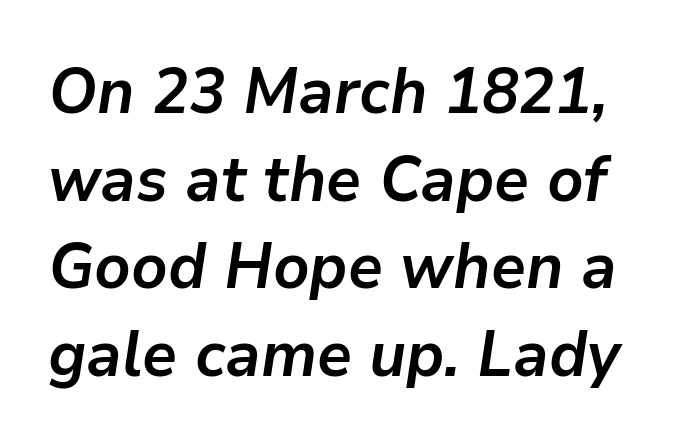
Q: Is the text bold? A: Yes.
Q: Is the text italic (slanted)? A: Yes, it leans right by about 9 degrees.
Q: Is the text underlined? A: No.
Q: Is the spacing between letters normal or unusually wide? A: Normal.
Q: Is the spacing between lines tight, normal or loose? A: Normal.
Q: Width (condensed, normal, or wide)? A: Normal.
Q: Stroke contrast? A: Low.
Q: x-height? A: Medium.
Q: Monospaced? A: No.
